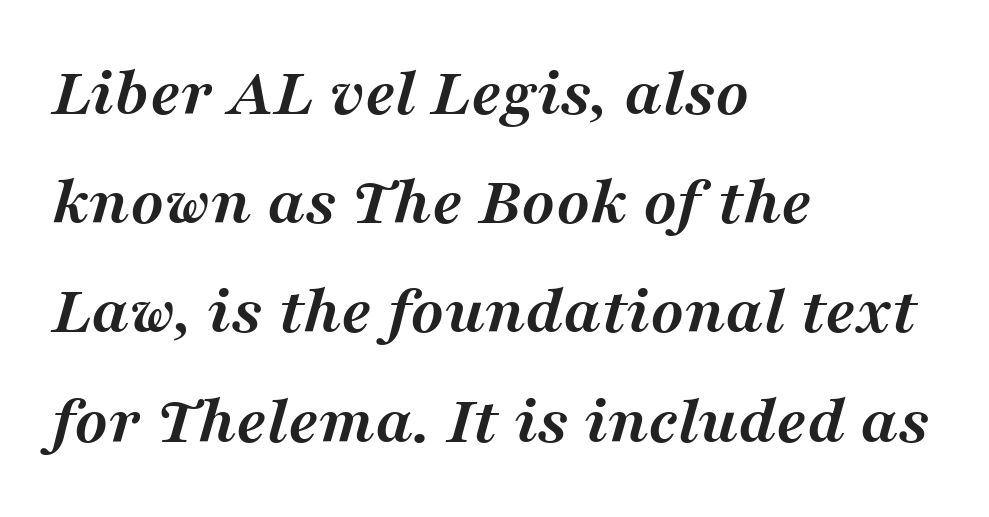
Left-aligned paragraph, ragged on the right. How would I describe the line gaps? Plain and ordinary. This rendering features lettering with no underline. These lines carry a lot of weight — the face is fully bold. You could not count columns in this text — the font is proportionally spaced.
